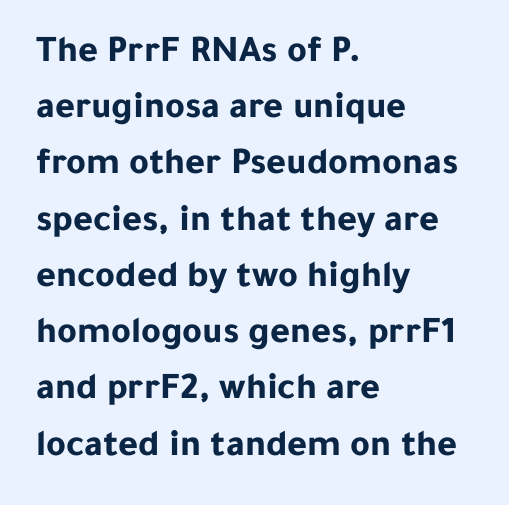
Honestly, the row spacing looks completely unremarkable. No feet cap the strokes, marking this as sans-serif type. Proportional: the letters do not fall into vertical columns. Just letters on the line, the space beneath them empty. The paragraph has a hard left edge and a soft right edge. Posture: straight, roman, zero tilt.
